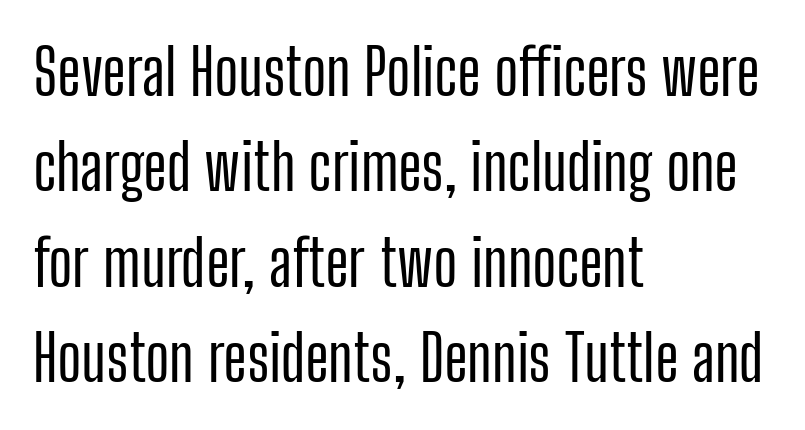
Q: Is the text italic (slanted)? A: No, it is upright.
Q: Is the typeface a serif or a sans-serif typeface? A: Sans-serif.
Q: Is the text underlined? A: No.
Q: How is the paragraph aligned? A: Left-aligned.
Q: Is the spacing between letters normal or unusually wide? A: Normal.
Q: Is the spacing between lines tight, normal or loose? A: Normal.
Q: Width (condensed, normal, or wide)? A: Condensed.
Q: Stroke contrast? A: Low.
Q: x-height? A: Medium.
Q: Monospaced? A: No.
